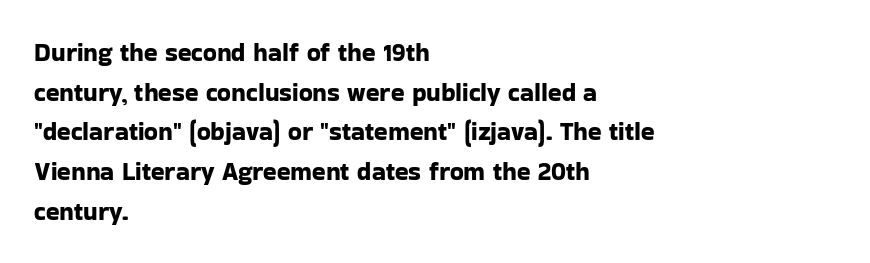
Words appear dense and cohesive because spacing is normal. Italic? Not at all — the glyphs are vertical. Horizontally, the lines are justified to the leading edge only. Leading matches the norm, producing a regular column. Each row of text sits above clean, open space.
